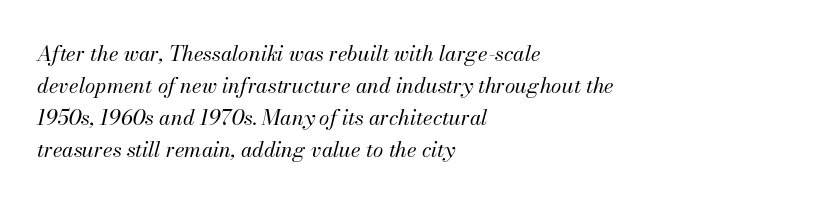
Q: Is the text bold? A: No.
Q: Is the text italic (slanted)? A: Yes, it leans right by about 13 degrees.
Q: Is the text underlined? A: No.
Q: How is the paragraph aligned? A: Left-aligned.
Q: Is the spacing between letters normal or unusually wide? A: Normal.
Q: Is the spacing between lines tight, normal or loose? A: Normal.
